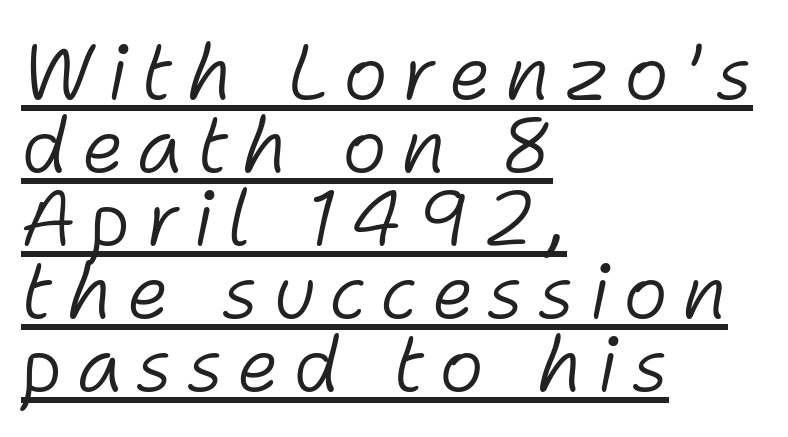
Q: Is the text bold? A: No.
Q: Is the text italic (slanted)? A: Yes, it leans right by about 11 degrees.
Q: Is the text underlined? A: Yes.
Q: How is the paragraph aligned? A: Left-aligned.
Q: Is the spacing between lines tight, normal or loose? A: Tight.
Q: Width (condensed, normal, or wide)? A: Normal.
Q: Stroke contrast? A: Low.
Q: x-height? A: Medium.
Q: Monospaced? A: No.
